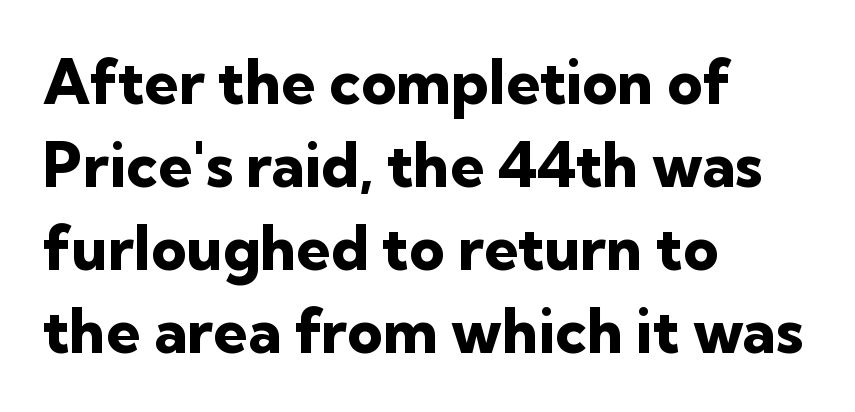
Where is the straight margin? On the left. The space beneath each line is pristine and unruled. Rows of type keep a routine distance in the vertical direction. A sans-serif font was chosen for this passage.
